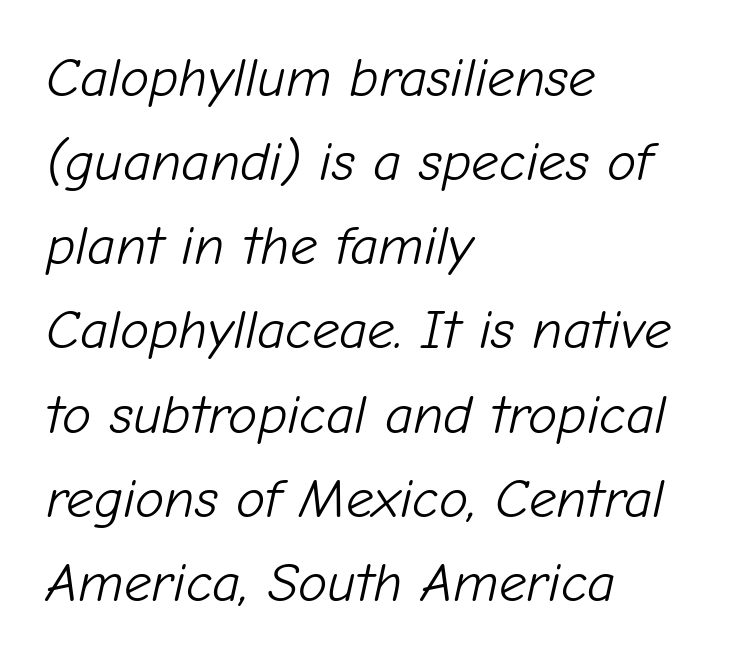
The image shows 55 px light type, italic (leaning right); set left-aligned, normal line spacing (1.53x), normal letter spacing, not underlined; low stroke contrast and a medium x-height.
